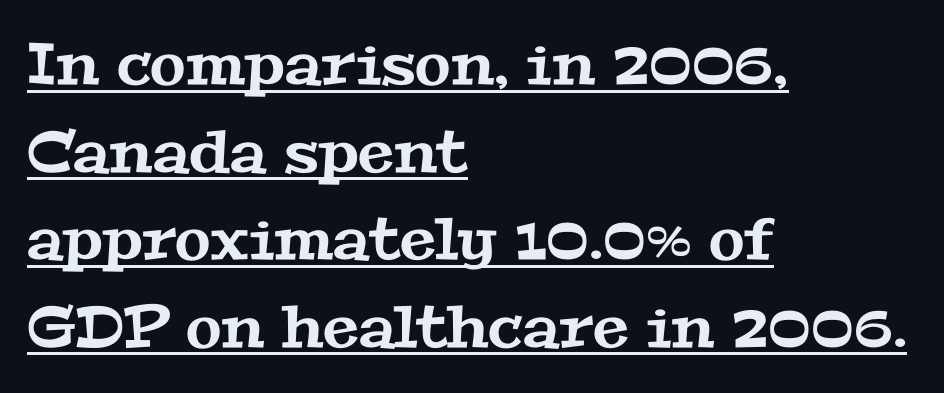
You could not count columns in this text — the font is proportionally spaced. Reading down the block, your eye returns to a fixed left position each line. The letterforms sit shoulder to shoulder at normal distance. Check the space under the baseline: a stroke is drawn there. This rendering employs a face with finishing strokes, i.e., a serif.
